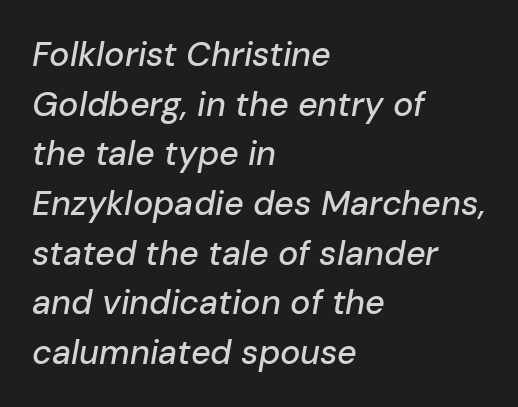
Q: Is the text italic (slanted)? A: Yes, it leans right by about 10 degrees.
Q: Is the text underlined? A: No.
Q: How is the paragraph aligned? A: Left-aligned.
Q: Is the spacing between letters normal or unusually wide? A: Normal.
Q: Is the spacing between lines tight, normal or loose? A: Normal.
Q: Width (condensed, normal, or wide)? A: Normal.
Q: Stroke contrast? A: Low.
Q: x-height? A: Medium.
Q: Monospaced? A: No.
